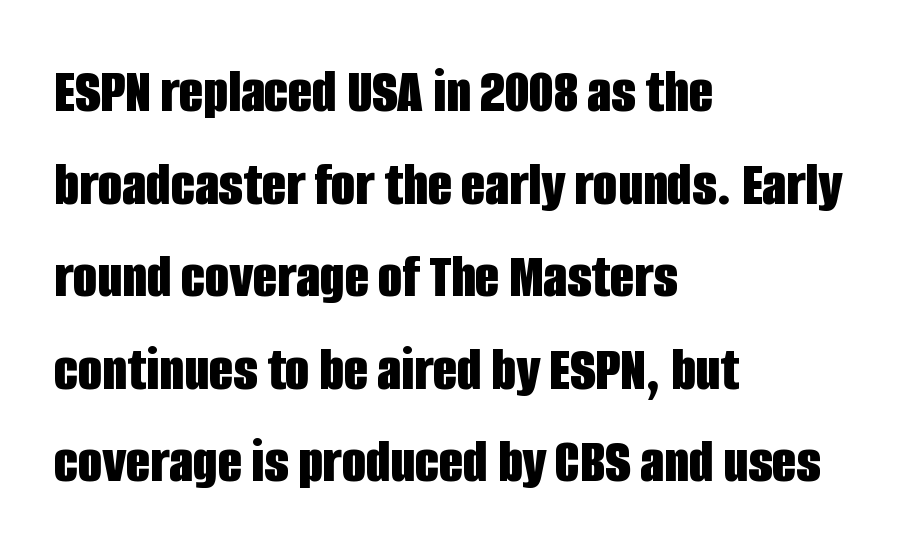
Q: Is the text bold? A: Yes.
Q: Is the text italic (slanted)? A: No, it is upright.
Q: Is the typeface a serif or a sans-serif typeface? A: Sans-serif.
Q: Is the text underlined? A: No.
Q: How is the paragraph aligned? A: Left-aligned.
Q: Is the spacing between letters normal or unusually wide? A: Normal.
Q: Is the spacing between lines tight, normal or loose? A: Normal.
Q: Width (condensed, normal, or wide)? A: Condensed.
Q: Stroke contrast? A: Low.
Q: x-height? A: Large.
Q: Monospaced? A: No.
